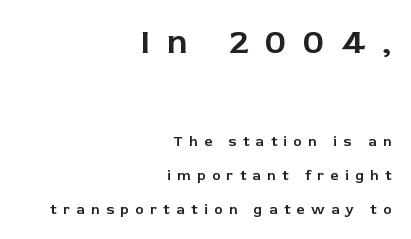
Line ends are locked; line starts wander. Quick note: interline space is abundant. The rendering shrinks the type as you move from the upper chunk to the lower. Italic? Not at all — the glyphs are vertical.
